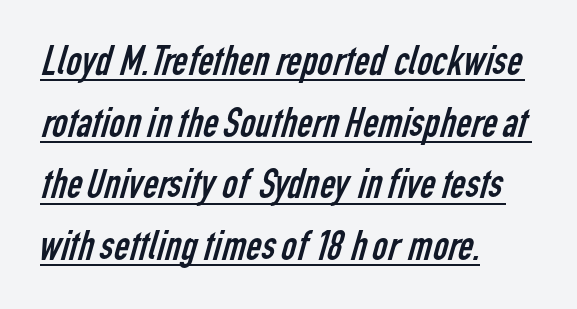
Q: Is the text bold? A: No.
Q: Is the typeface a serif or a sans-serif typeface? A: Sans-serif.
Q: Is the text underlined? A: Yes.
Q: How is the paragraph aligned? A: Left-aligned.
Q: Is the spacing between letters normal or unusually wide? A: Normal.
Q: Is the spacing between lines tight, normal or loose? A: Normal.
Q: Width (condensed, normal, or wide)? A: Condensed.
Q: Stroke contrast? A: Low.
Q: x-height? A: Medium.
Q: Monospaced? A: No.
